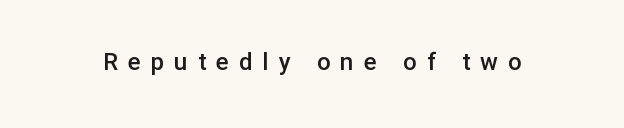
Students, this is semibold: more ink than regular, less than bold. Does extra space separate the letters? Yes, quite a lot of it. Descenders hang freely into open space. These lines were composed using upright roman letters.
